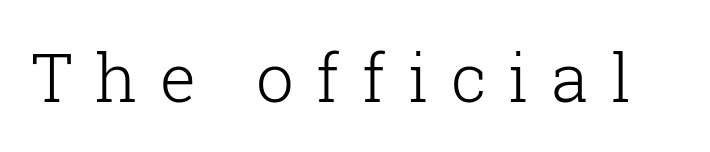
This is the regular roman posture of the typeface. Does extra space separate the letters? Yes, quite a lot of it. Stems here are at most as thick as an everyday book face. Character widths vary here, with narrow letters taking less room than wide ones.
